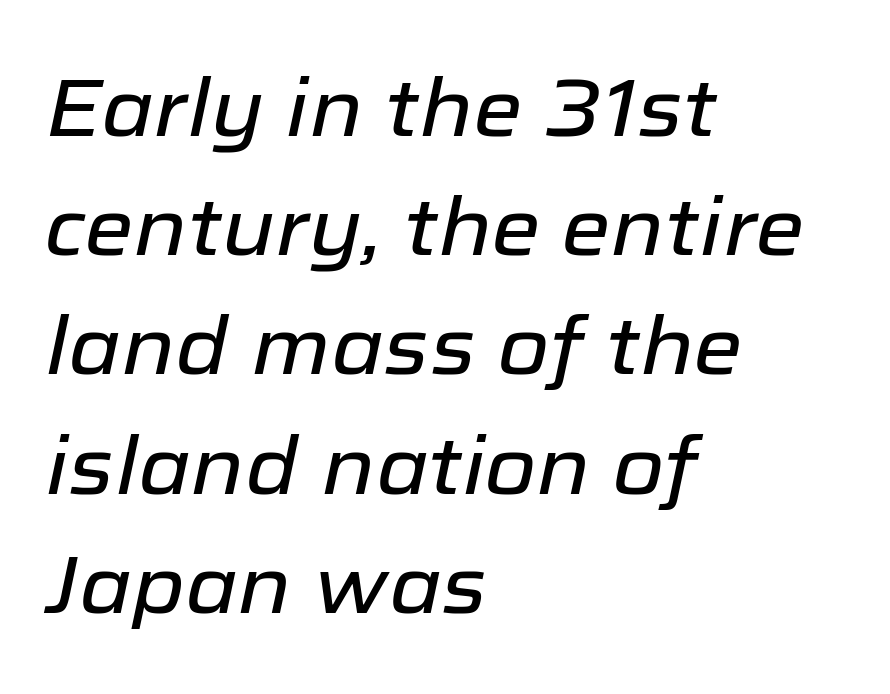
Tall strokes in this sample are angled rather than plumb. The passage shown has conventional tracking throughout. Is there much room between lines? A standard amount, neither cramped nor airy. Casual observation: everything's shoved over to the left. Plain, unruled lines of type.
